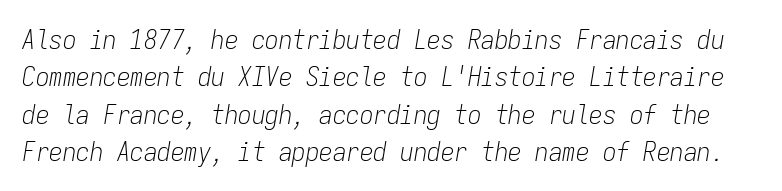
The passage shown has conventional tracking throughout. The zone under the glyphs is completely vacant. The weight would be labelled regular, book, light, or lighter still. The vertical gap from one line to the next is medium. Style check: oblique.
